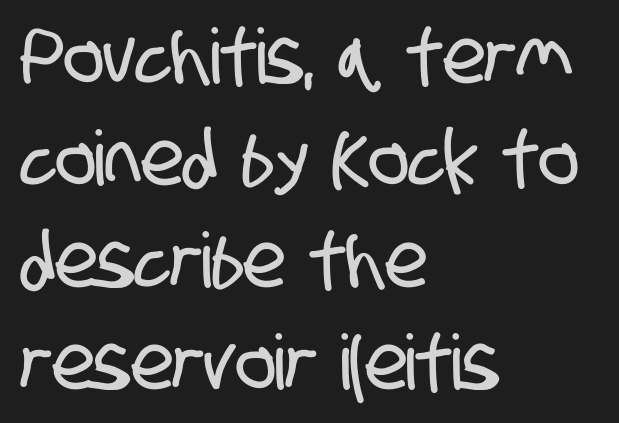
The typeface chosen for these lines omits serifs. Horizontal alignment here is leftward, the default for most running prose. The face used here is proportionally spaced, like ordinary book or web type. The baseline area is clear. The passage shown has conventional tracking throughout. If you measured baseline to baseline, you'd find a middling distance.
